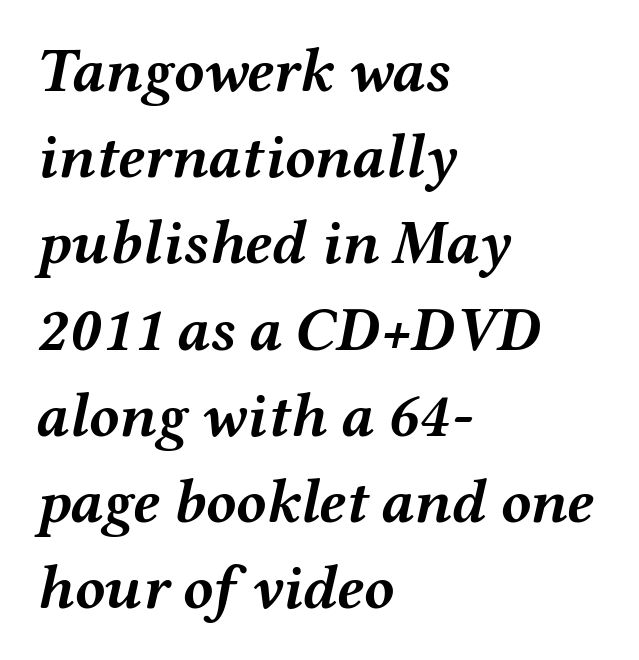
Q: Is the text bold? A: Yes.
Q: Is the text italic (slanted)? A: Yes, it leans right by about 12 degrees.
Q: Is the text underlined? A: No.
Q: How is the paragraph aligned? A: Left-aligned.
Q: Is the spacing between letters normal or unusually wide? A: Normal.
Q: Is the spacing between lines tight, normal or loose? A: Normal.
Q: Width (condensed, normal, or wide)? A: Wide.
Q: Stroke contrast? A: Medium.
Q: x-height? A: Medium.
Q: Monospaced? A: No.
